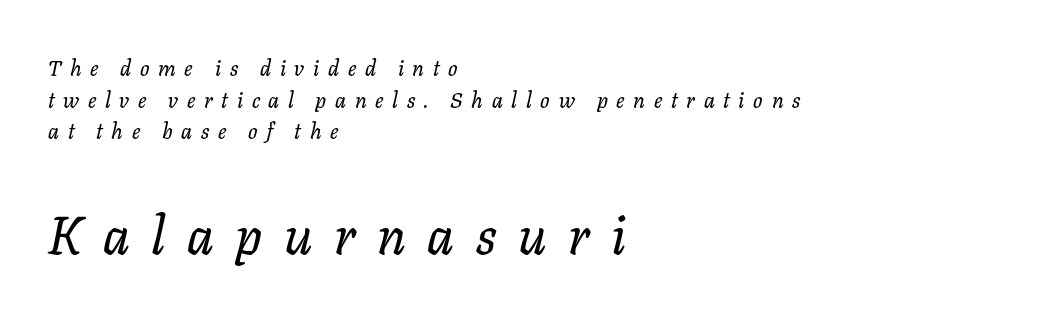
Is this a fixed-width face? No — the glyphs have proportional, varying widths. This sample uses expanded letter spacing, leaving extra air between glyphs. One-word summary of the alignment: left. Quick note: underline off.
